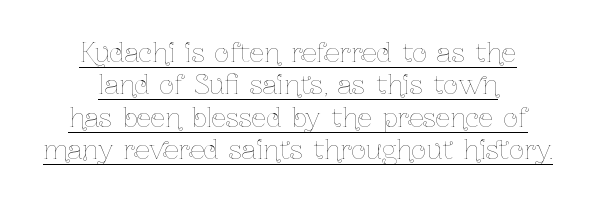
The image shows 26 px text type, upright; set centered, normal line spacing (1.25x), normal letter spacing, underlined.
